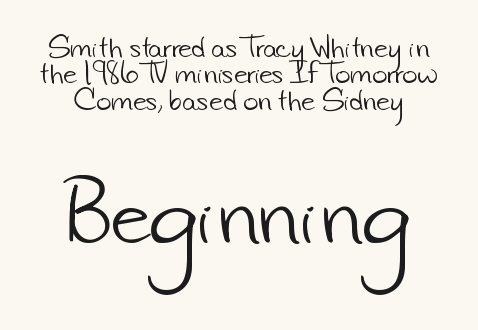
{"serif": "no", "bold": "no", "weight": "light", "width": "normal", "stroke_contrast": "low", "x_height": "small", "monospaced": "no", "underline": "no", "align": "center", "line_spacing": "tight", "line_spacing_ratio": 1.01, "letter_spacing": "normal", "letter_spacing_em": 0.0, "larger_block": "second", "size_ratio": 2.96, "glyph_px": 77}
